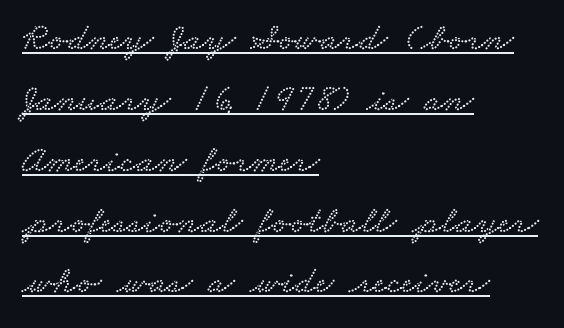
{"serif": "yes", "width": "wide", "stroke_contrast": "low", "x_height": "small", "monospaced": "no", "underline": "yes", "align": "left", "line_spacing": "normal", "line_spacing_ratio": 1.56, "letter_spacing": "normal", "letter_spacing_em": 0.0, "glyph_px": 39}
